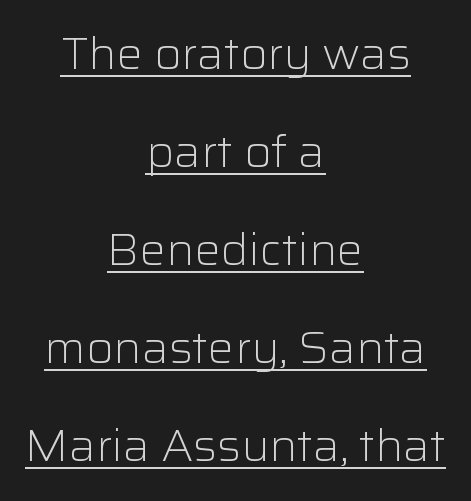
The image shows 44 px light sans-serif type, upright; set centered, loose line spacing (2.23x), normal letter spacing, underlined; low stroke contrast and a medium x-height.
